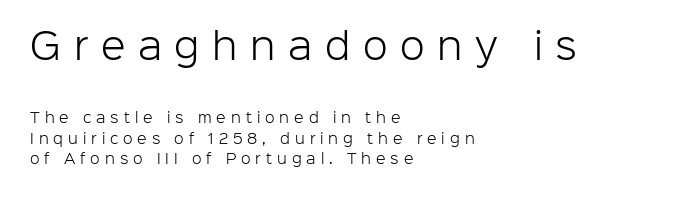
Q: Is the text bold? A: No.
Q: Is the text italic (slanted)? A: No, it is upright.
Q: Is the typeface a serif or a sans-serif typeface? A: Sans-serif.
Q: Is the text underlined? A: No.
Q: How is the paragraph aligned? A: Left-aligned.
Q: Is the spacing between letters normal or unusually wide? A: Unusually wide.
Q: Is the spacing between lines tight, normal or loose? A: Normal.
Q: Which block of text is set in a larger size, the first (top) or the second (bottom)? A: The first (top) one.
Q: Width (condensed, normal, or wide)? A: Normal.
Q: Stroke contrast? A: Low.
Q: x-height? A: Medium.
Q: Monospaced? A: No.
